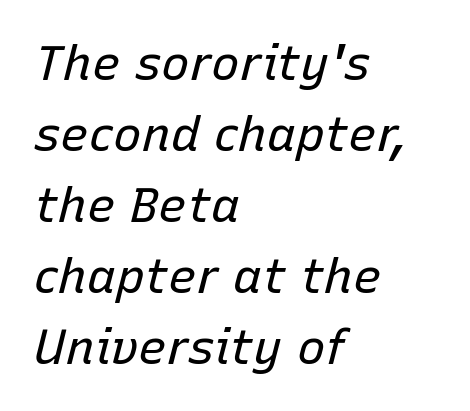
It's the slanting kind of type. Note the varied advance widths — an 'i' is clearly narrower than an 'm'. A student would call this left alignment; a typographer would say flush left, rag right. Notice how descenders clear the ascenders below comfortably — that's standard leading. Standard letterfit; no display-style spreading of the glyphs. The strip under each line holds only bare page.
